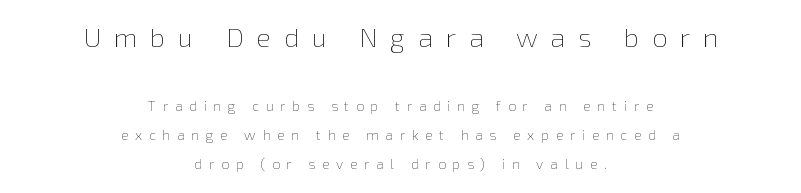
{"italic": "no", "bold": "no", "underline": "no", "align": "center", "line_spacing": "loose", "line_spacing_ratio": 2.07, "letter_spacing": "wide", "letter_spacing_em": 0.48, "larger_block": "first", "size_ratio": 1.93, "glyph_px": 27}
